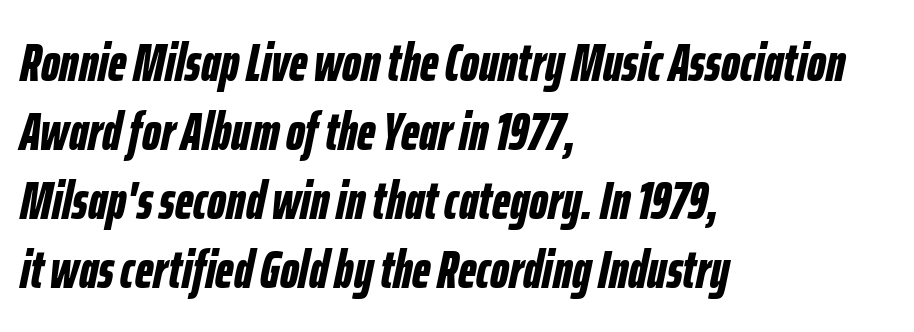
{"italic": "yes", "lean": "right", "slant_degrees": 12, "bold": "yes", "weight": "bold", "width": "condensed", "stroke_contrast": "low", "x_height": "medium", "monospaced": "no", "underline": "no", "align": "left", "line_spacing": "normal", "line_spacing_ratio": 1.3, "letter_spacing": "normal", "letter_spacing_em": 0.0, "glyph_px": 53}
